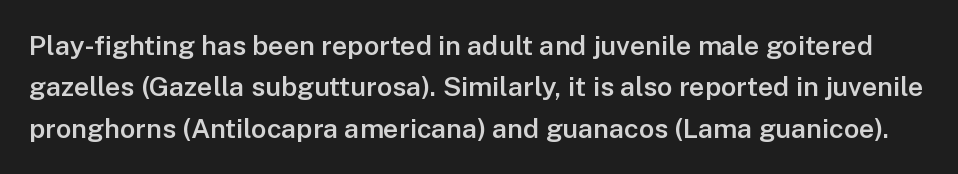
The image shows 27 px text type, upright; set normal line spacing (1.53x), normal letter spacing, not underlined.
